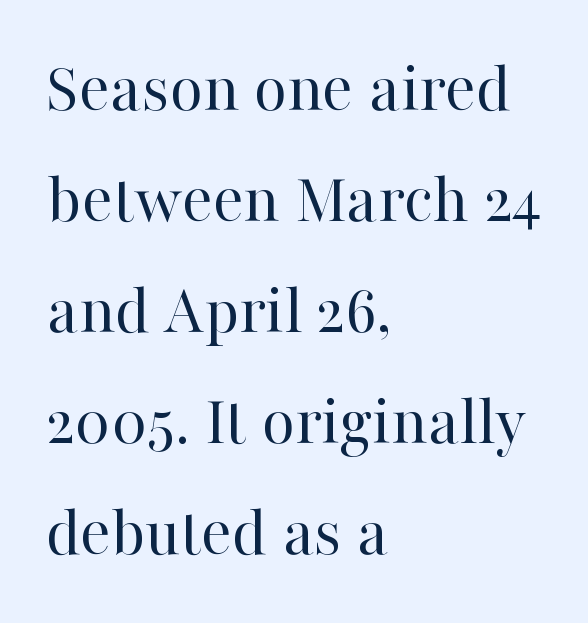
Q: Is the text bold? A: No.
Q: Is the text italic (slanted)? A: No, it is upright.
Q: Is the typeface a serif or a sans-serif typeface? A: Serif.
Q: Is the text underlined? A: No.
Q: How is the paragraph aligned? A: Left-aligned.
Q: Is the spacing between letters normal or unusually wide? A: Normal.
Q: Is the spacing between lines tight, normal or loose? A: Normal.
Q: Width (condensed, normal, or wide)? A: Normal.
Q: Stroke contrast? A: High.
Q: x-height? A: Medium.
Q: Monospaced? A: No.
